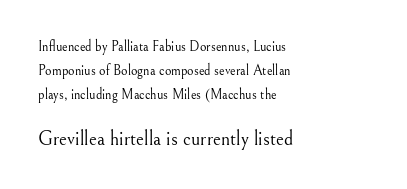
The image shows 20 px text type, upright; set left-aligned, line spacing 1.73x, normal letter spacing, not underlined; the second (bottom) block is 1.43x larger.
